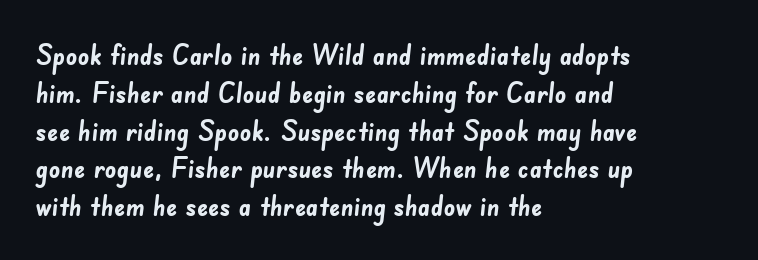
Q: Is the text bold? A: Yes.
Q: Is the typeface a serif or a sans-serif typeface? A: Sans-serif.
Q: Is the text underlined? A: No.
Q: How is the paragraph aligned? A: Left-aligned.
Q: Is the spacing between letters normal or unusually wide? A: Normal.
Q: Is the spacing between lines tight, normal or loose? A: Normal.
Q: Width (condensed, normal, or wide)? A: Normal.
Q: Stroke contrast? A: Low.
Q: x-height? A: Small.
Q: Monospaced? A: No.
